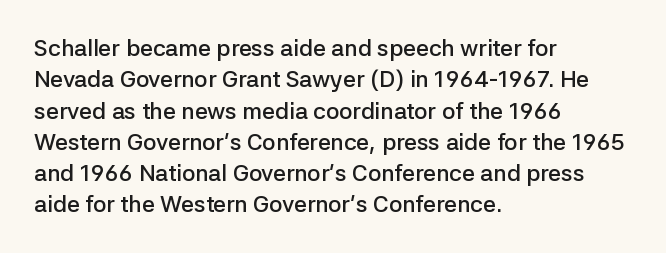
{"italic": "no", "bold": "semi", "underline": "no", "align": "left", "line_spacing": "normal", "line_spacing_ratio": 1.36, "letter_spacing": "normal", "letter_spacing_em": 0.0, "glyph_px": 23}
